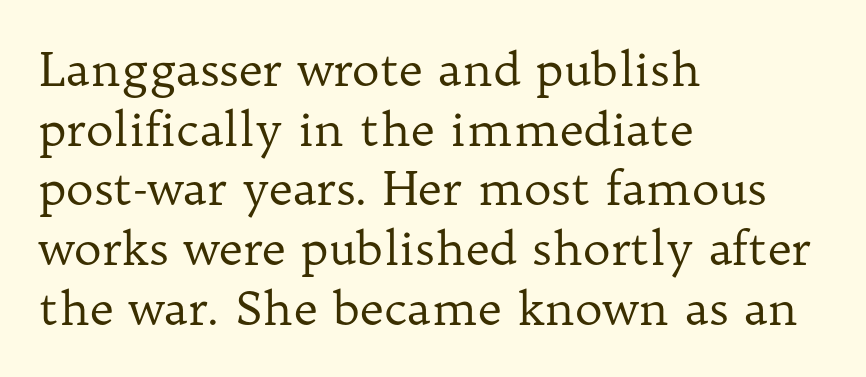
The image shows 47 px regular-weight serif type, upright; set left-aligned, normal line spacing (1.27x), normal letter spacing, not underlined; low stroke contrast and a medium x-height.
